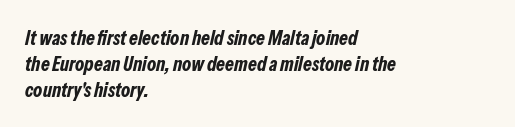
Q: Is the text bold? A: Yes.
Q: Is the text italic (slanted)? A: Yes, it leans right by about 13 degrees.
Q: Is the text underlined? A: No.
Q: How is the paragraph aligned? A: Left-aligned.
Q: Is the spacing between letters normal or unusually wide? A: Normal.
Q: Is the spacing between lines tight, normal or loose? A: Normal.
